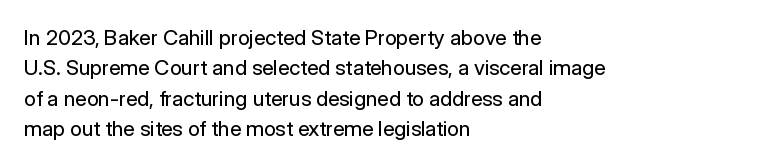
{"italic": "no", "bold": "no", "underline": "no", "align": "left", "line_spacing": "normal", "line_spacing_ratio": 1.45, "letter_spacing": "normal", "letter_spacing_em": 0.0, "glyph_px": 21}
